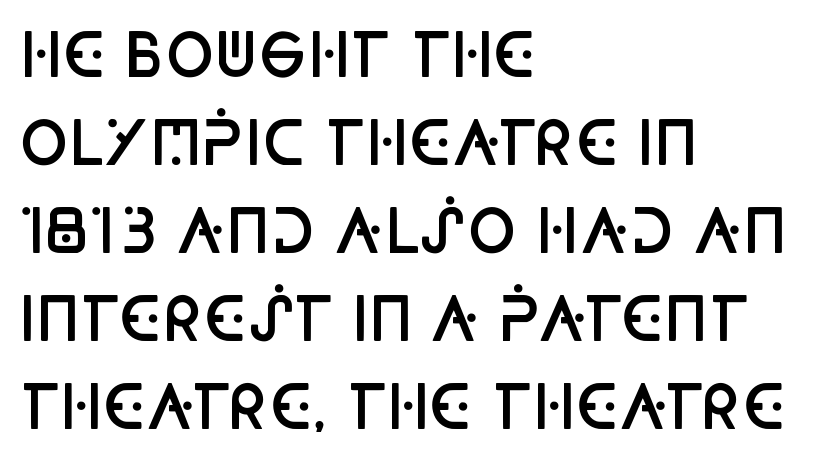
{"serif": "no", "italic": "no", "bold": "semi", "weight": "semibold", "width": "condensed", "stroke_contrast": "low", "x_height": "large", "monospaced": "no", "underline": "no", "align": "left", "line_spacing": "normal", "line_spacing_ratio": 1.49, "letter_spacing": "normal", "letter_spacing_em": 0.0, "glyph_px": 59}
